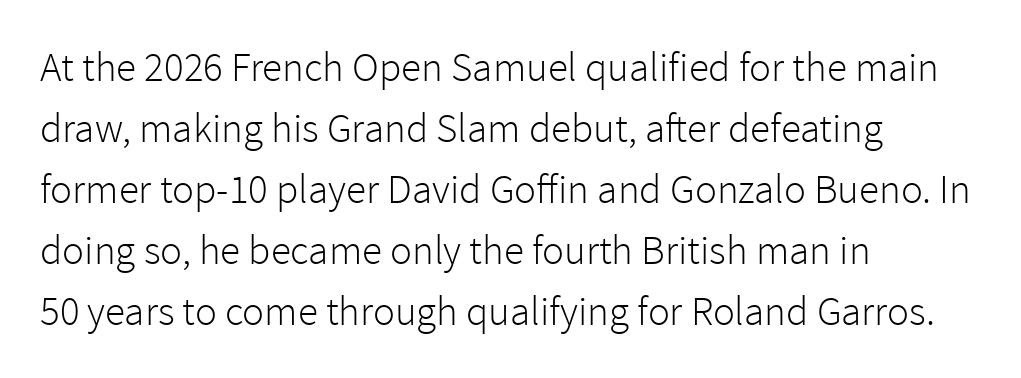
The image shows 41 px light sans-serif type, upright; set left-aligned, normal line spacing (1.49x), normal letter spacing, not underlined; a medium x-height.
